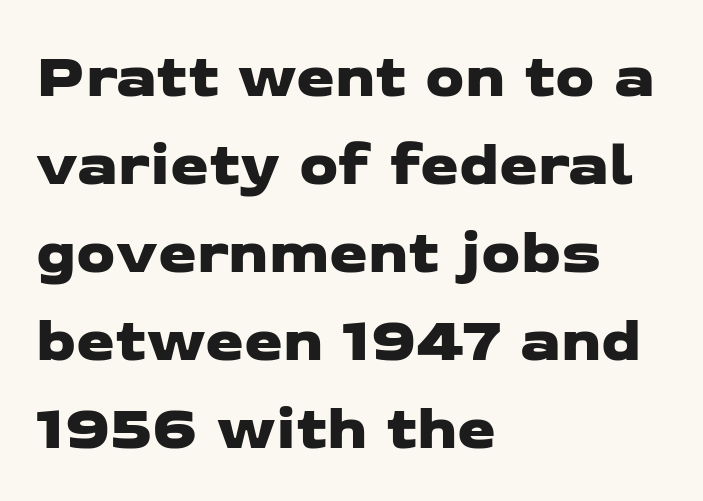
Q: Is the typeface a serif or a sans-serif typeface? A: Sans-serif.
Q: Is the text underlined? A: No.
Q: How is the paragraph aligned? A: Left-aligned.
Q: Is the spacing between letters normal or unusually wide? A: Normal.
Q: Is the spacing between lines tight, normal or loose? A: Normal.
Q: Width (condensed, normal, or wide)? A: Wide.
Q: Stroke contrast? A: Low.
Q: x-height? A: Medium.
Q: Monospaced? A: No.
